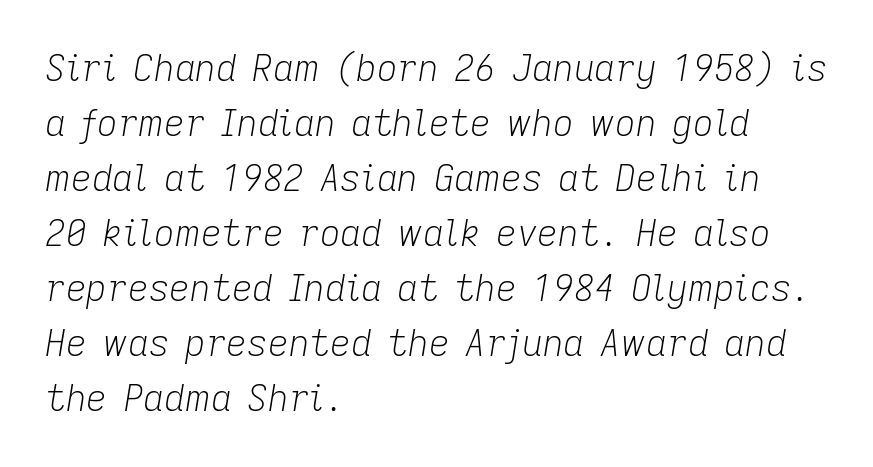
Students, observe: this is what conventionally led text looks like. A typesetter would call this zero additional tracking. The setting favours the left margin, as ordinary paragraphs usually do. Italic: yes, the glyphs are oblique. This rendering features lettering with no underline. Spacing verdict: proportional, widths tailored to each character.
